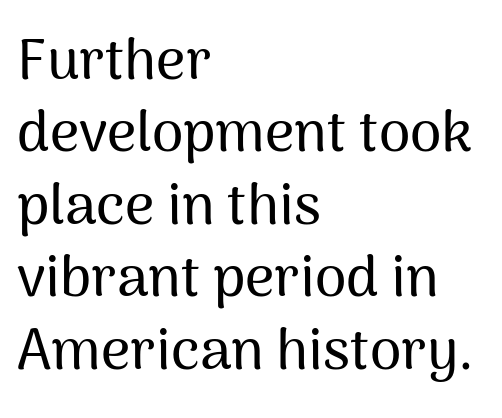
The image shows 57 px sans-serif type, upright; set left-aligned, normal line spacing (1.27x), normal letter spacing, not underlined; medium stroke contrast and a medium x-height.
